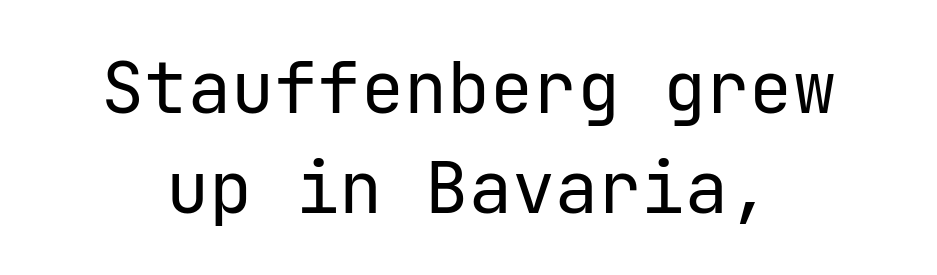
The image shows 72 px regular-weight sans-serif type, upright; set normal line spacing (1.39x), normal letter spacing, not underlined; low stroke contrast and a medium x-height.
